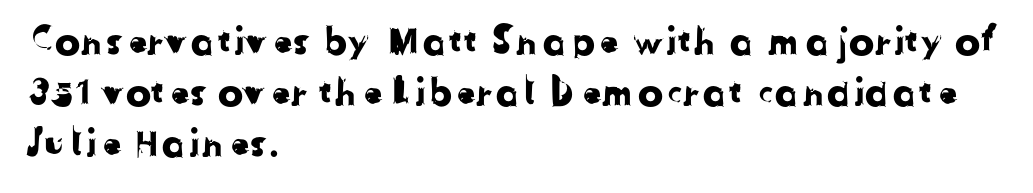
The image shows 38 px sans-serif type; set left-aligned, normal line spacing (1.34x), normal letter spacing, not underlined; low stroke contrast and a medium x-height.
